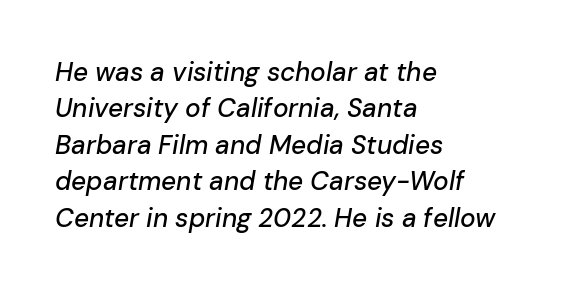
Q: Is the text italic (slanted)? A: Yes, it leans right by about 10 degrees.
Q: Is the text underlined? A: No.
Q: How is the paragraph aligned? A: Left-aligned.
Q: Is the spacing between letters normal or unusually wide? A: Normal.
Q: Is the spacing between lines tight, normal or loose? A: Normal.
